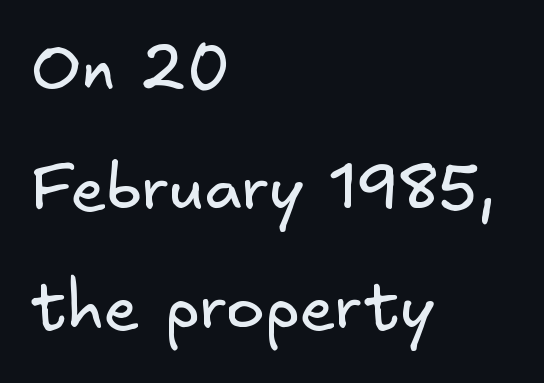
{"serif": "no", "bold": "no", "weight": "regular", "width": "normal", "stroke_contrast": "low", "x_height": "small", "underline": "no", "align": "left", "line_spacing_ratio": 1.83, "letter_spacing": "normal", "letter_spacing_em": 0.0, "glyph_px": 65}
